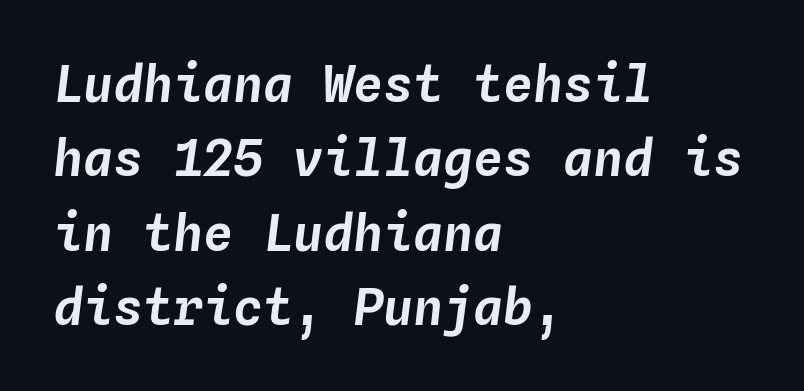
Slant detected: the letters are inclined. This rendering leaves character spacing at its baseline value. The face used here is monospaced, like something from a code editor. No word sits above an underline.
